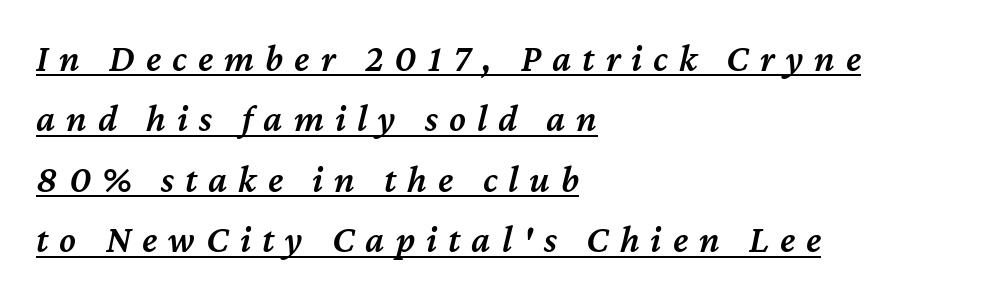
A student would call this left alignment; a typographer would say flush left, rag right. Compared with typical paragraphs, the rows here are spaced about the same. Is this a fixed-width face? No — the glyphs have proportional, varying widths. Short note: letters widely spaced.
